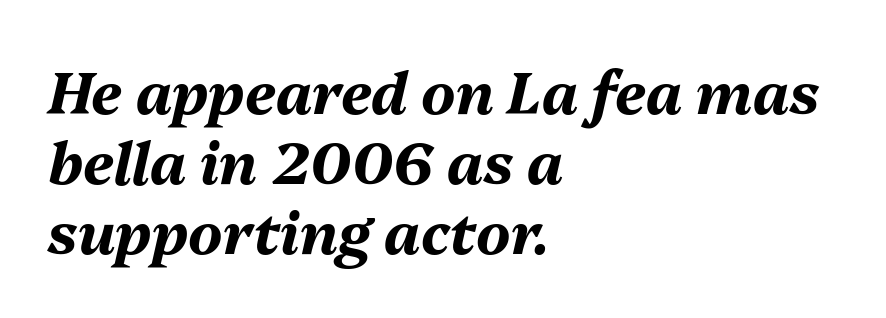
Bold? Absolutely — the strokes are thick and heavy. Note the varied advance widths — an 'i' is clearly narrower than an 'm'. All the whitespace from short lines collects on the right. Characters are canted at an angle relative to the baseline's perpendicular. Letter spacing: default.
